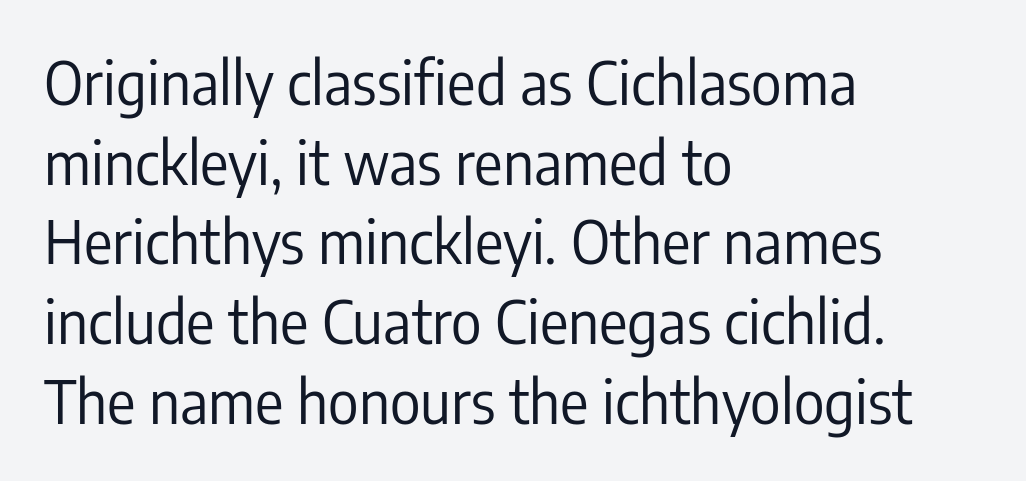
Notice how the stems are strictly vertical — no italics here. Descenders hang freely into open space. The designer went with a sans here, leaving each stem footless. The lines sit at an ordinary, default distance from one another. A classic flush-left, rag-right setting is used for this passage. Think of a printed novel: that variable character pitch is what you see here.
